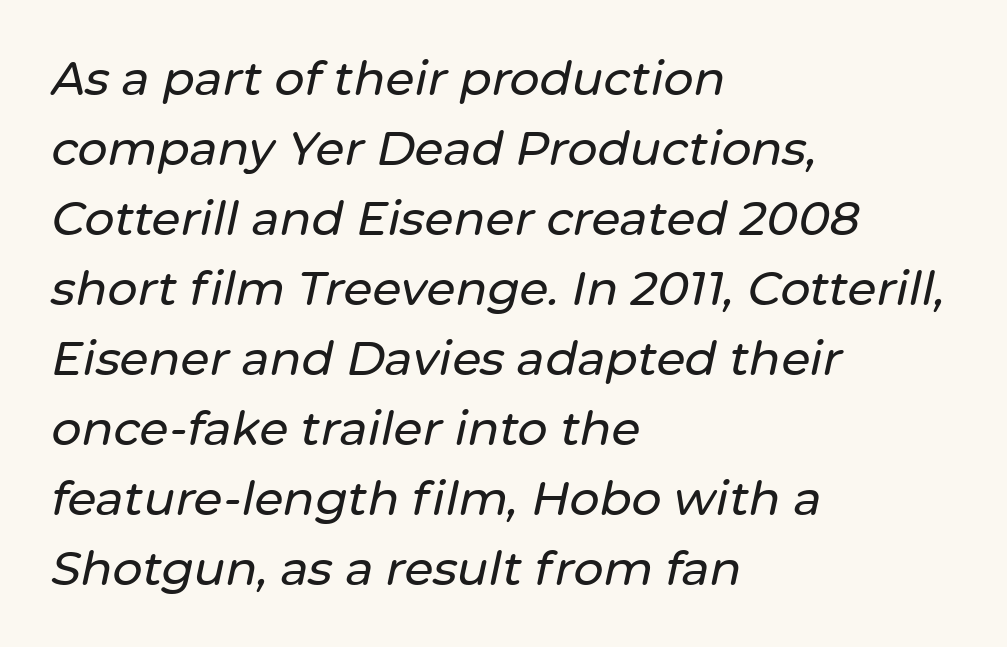
Character widths vary here, with narrow letters taking less room than wide ones. It's the slanting kind of type. Quick note: interline space is typical. Descenders are the only things crossing below the line. Standard letterfit; no display-style spreading of the glyphs.
